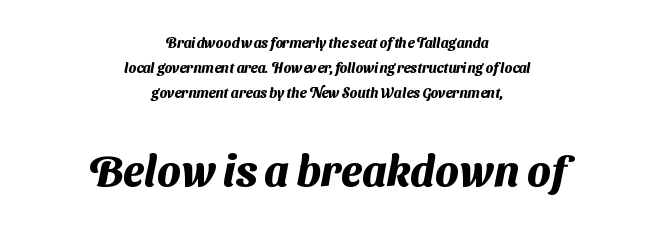
Q: Is the text bold? A: Yes.
Q: Is the typeface a serif or a sans-serif typeface? A: Sans-serif.
Q: Is the text underlined? A: No.
Q: How is the paragraph aligned? A: Centered.
Q: Is the spacing between letters normal or unusually wide? A: Normal.
Q: Which block of text is set in a larger size, the first (top) or the second (bottom)? A: The second (bottom) one.
Q: Width (condensed, normal, or wide)? A: Normal.
Q: Stroke contrast? A: Medium.
Q: x-height? A: Medium.
Q: Monospaced? A: No.
